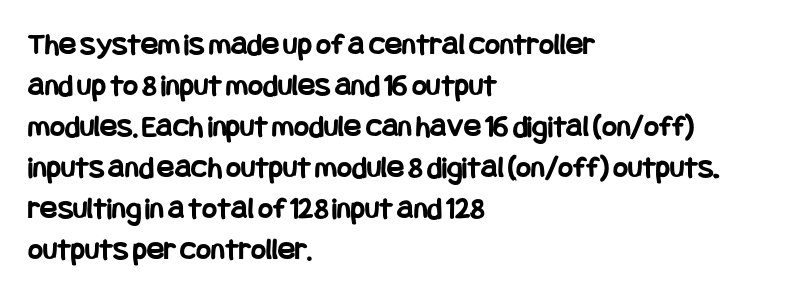
{"serif": "no", "italic": "no", "bold": "yes", "weight": "bold", "width": "condensed", "stroke_contrast": "low", "x_height": "large", "underline": "no", "align": "left", "line_spacing": "normal", "line_spacing_ratio": 1.28, "letter_spacing": "normal", "letter_spacing_em": 0.0, "glyph_px": 32}
